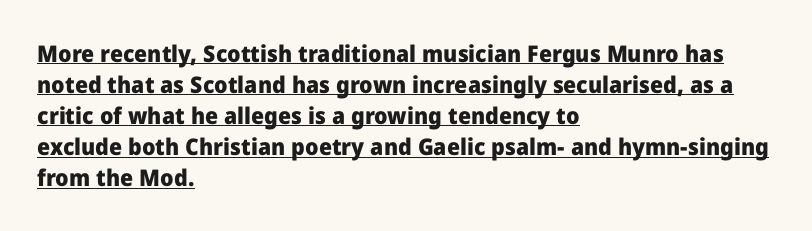
Bold? Absolutely — the strokes are thick and heavy. Underlined type. Line spacing here is normal. Posture: straight, roman, zero tilt. The letters sit at their default tracking, neither squeezed nor spread. One-word summary of the alignment: left.
